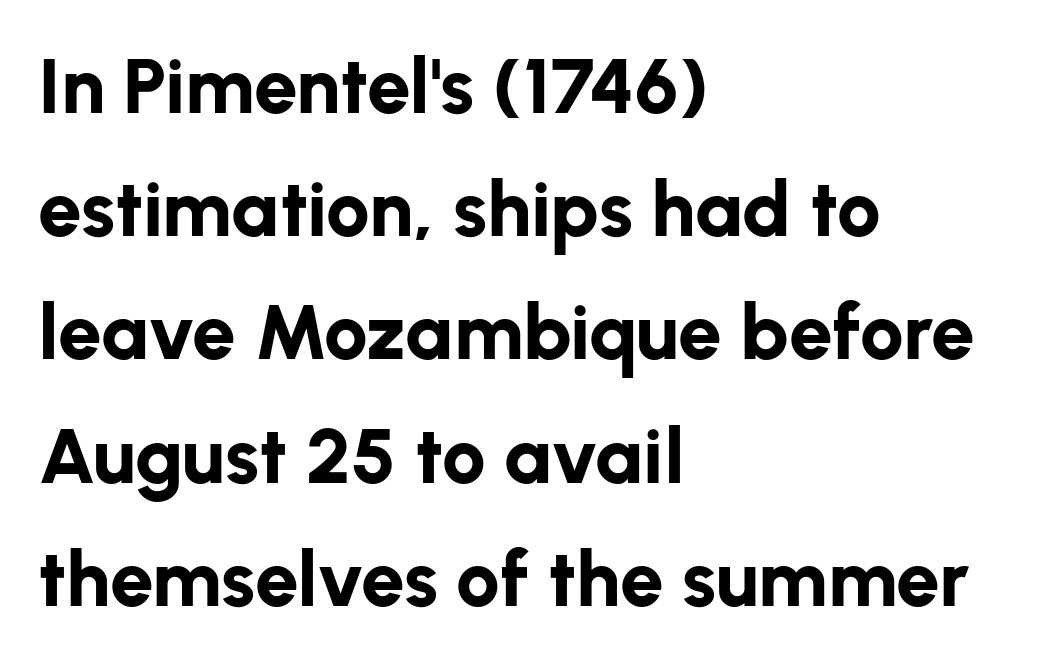
The image shows 78 px bold sans-serif type, upright; set left-aligned, normal line spacing (1.58x), normal letter spacing, not underlined; low stroke contrast and a medium x-height.
